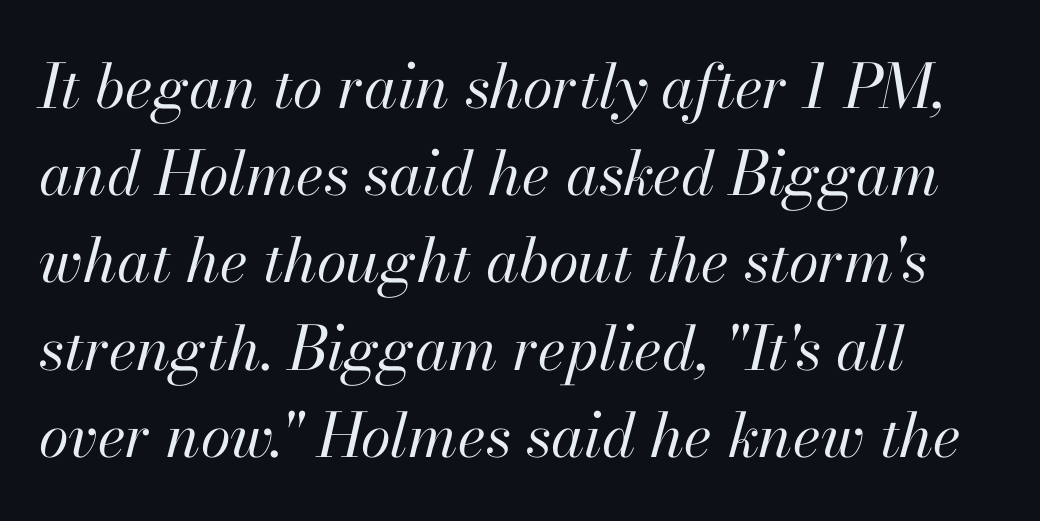
Students, observe: this is what conventionally led text looks like. Spacing verdict: proportional, widths tailored to each character. Tracking here is standard; glyphs follow each other at the usual distance. Slanted lettering throughout. Short and long lines alike share a common starting point at left.
